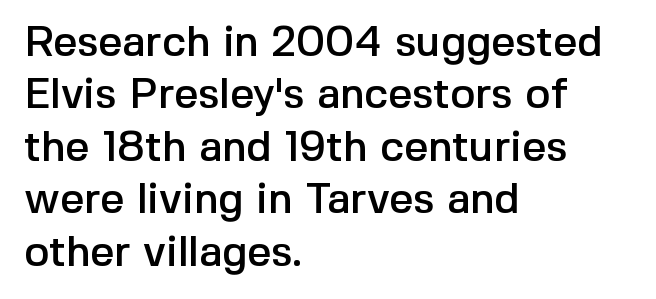
The image shows 42 px sans-serif type, upright; set left-aligned, normal line spacing (1.25x), normal letter spacing, not underlined; a medium x-height.
